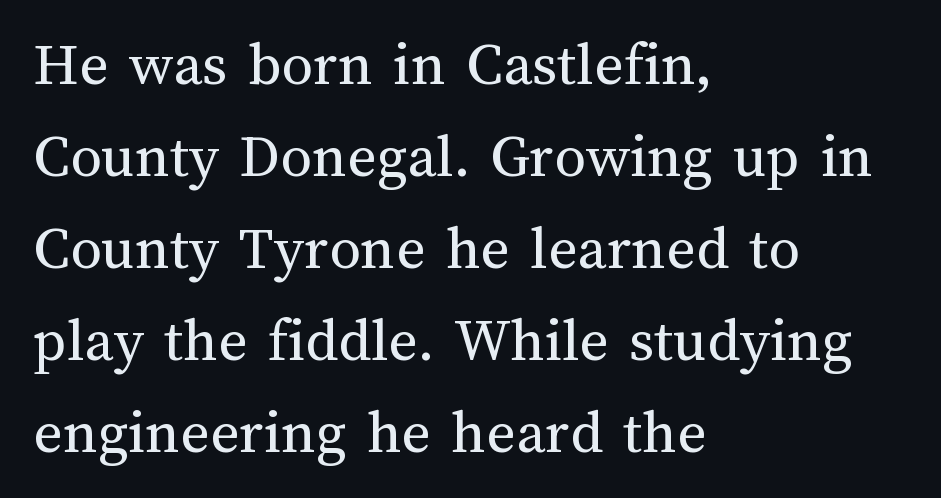
The image shows 63 px regular-weight type, upright; set left-aligned, normal line spacing (1.46x), normal letter spacing, not underlined; medium stroke contrast and a medium x-height.
